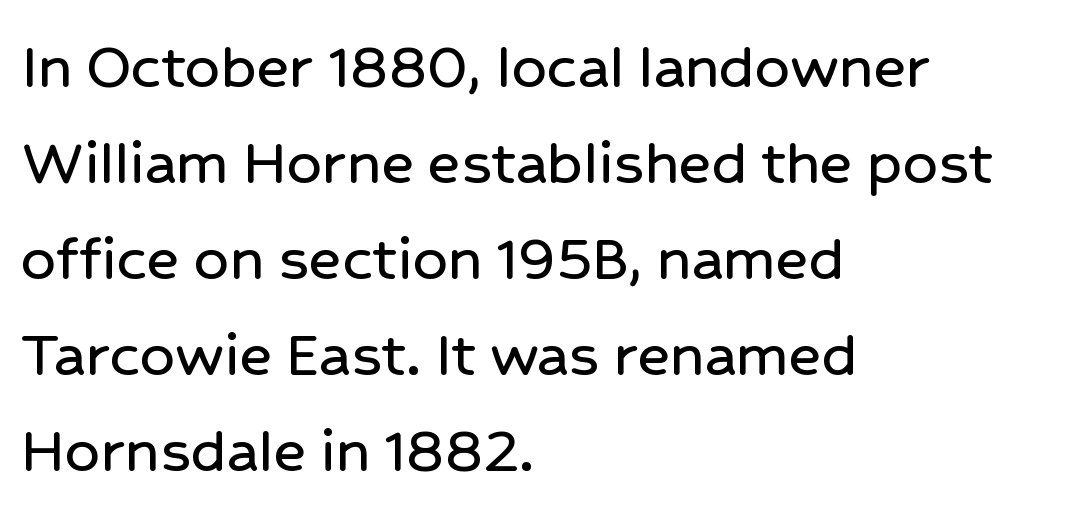
The image shows 69 px sans-serif type, upright; set left-aligned, normal line spacing (1.39x), normal letter spacing, not underlined; low stroke contrast and a medium x-height.
